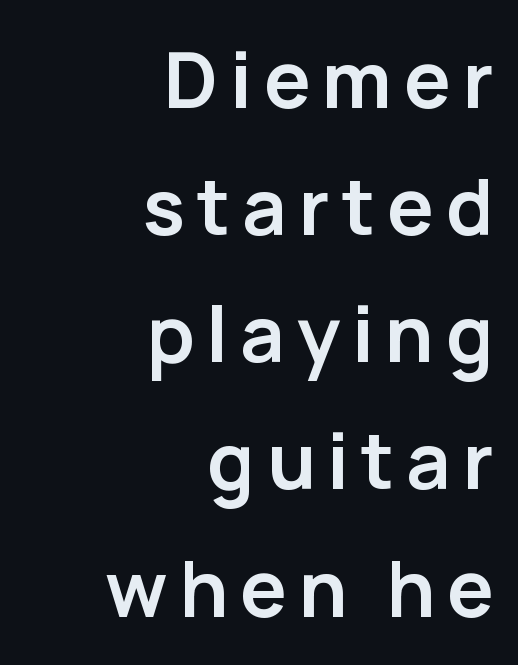
Q: Is the text bold? A: Yes.
Q: Is the text italic (slanted)? A: No, it is upright.
Q: Is the typeface a serif or a sans-serif typeface? A: Sans-serif.
Q: Is the text underlined? A: No.
Q: How is the paragraph aligned? A: Right-aligned.
Q: Is the spacing between lines tight, normal or loose? A: Normal.
Q: Width (condensed, normal, or wide)? A: Normal.
Q: Stroke contrast? A: Low.
Q: x-height? A: Medium.
Q: Monospaced? A: No.
